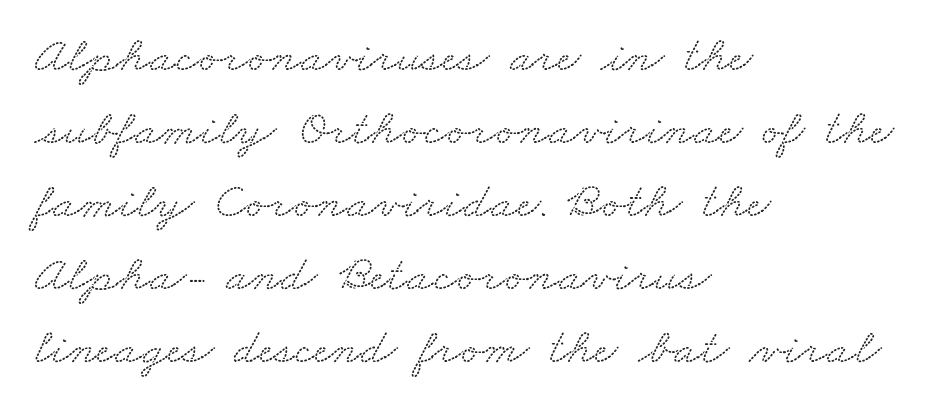
The image shows 51 px wide type; set left-aligned, normal line spacing (1.43x), normal letter spacing, not underlined; low stroke contrast and a small x-height.
